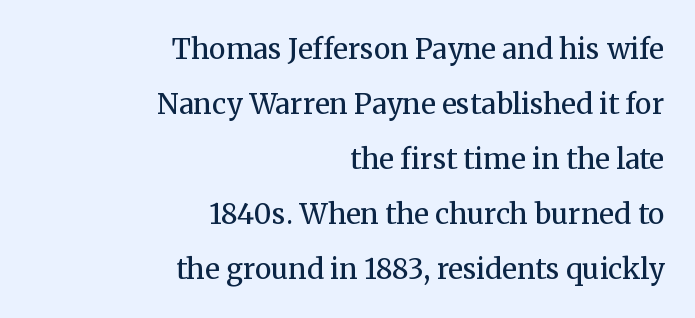
Does the leading feel generous? Absolutely, it's lavish. The letters advance in unequal steps, a hallmark of proportional type. Does extra space separate the letters? No, they use regular spacing. The font's upright variant was chosen for this text.
